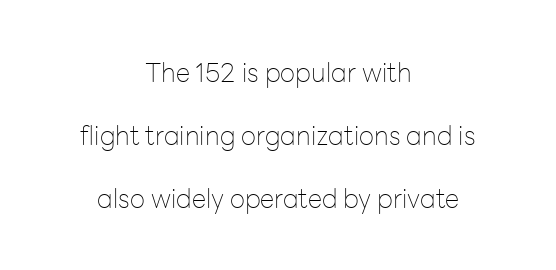
Q: Is the text bold? A: No.
Q: Is the text italic (slanted)? A: No, it is upright.
Q: Is the text underlined? A: No.
Q: How is the paragraph aligned? A: Centered.
Q: Is the spacing between letters normal or unusually wide? A: Normal.
Q: Is the spacing between lines tight, normal or loose? A: Loose.
